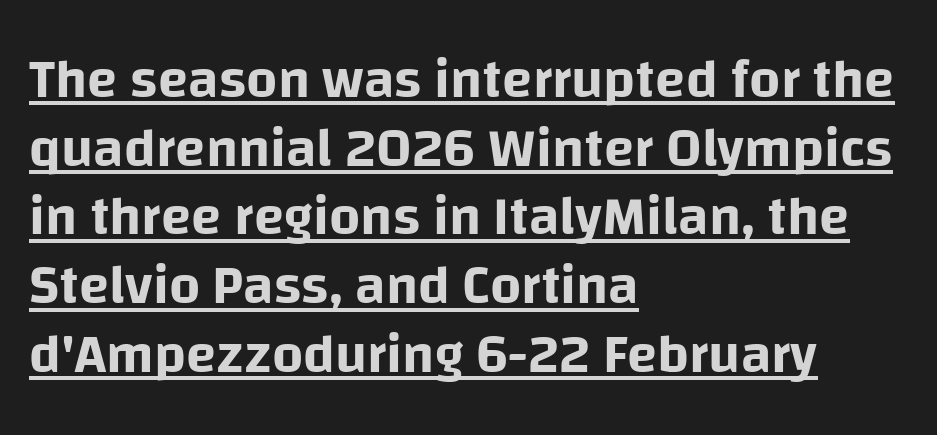
Character widths vary here, with narrow letters taking less room than wide ones. One-word summary of the alignment: left. The passage shown has conventional tracking throughout. The letters stand upright; this is a roman face.
